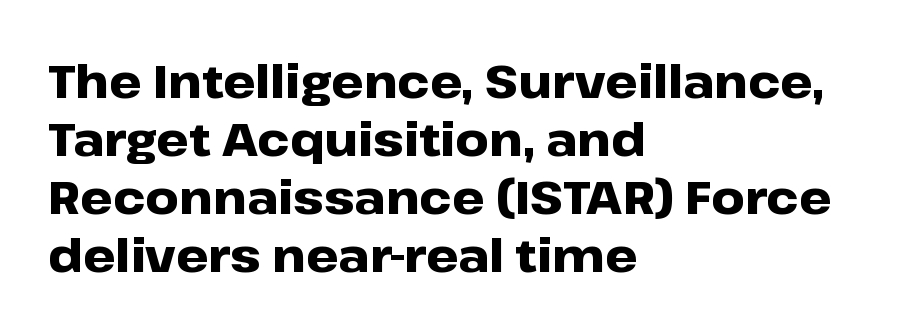
If you measured baseline to baseline, you'd find a middling distance. Is the type bold? Yes — the strokes are clearly thick and heavy. The letterforms sit shoulder to shoulder at normal distance. The lines are quadded left. A typesetter would call this proportional, since set widths differ per character.
